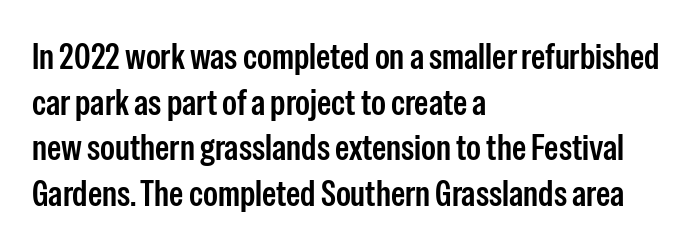
{"serif": "no", "italic": "no", "bold": "semi", "weight": "semibold", "width": "condensed", "stroke_contrast": "low", "x_height": "medium", "monospaced": "no", "underline": "no", "align": "left", "line_spacing": "normal", "line_spacing_ratio": 1.27, "letter_spacing": "normal", "letter_spacing_em": 0.0, "glyph_px": 36}
